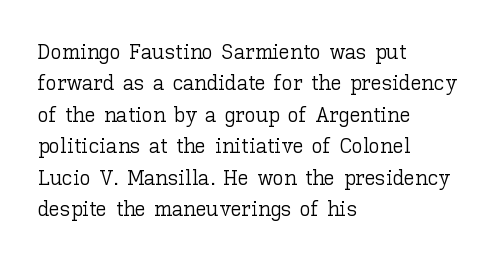
The line-height multiplier appears to be the usual default. The ragged edge is on the right, which tells us the setting is flush left. A typesetter would mark this as roman, not italic. This sample uses plain, unmodified letter spacing. No letter is thick-stroked: the sample isn't bold.
